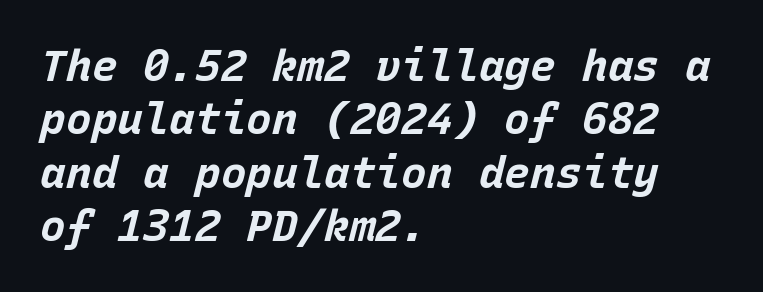
{"italic": "yes", "lean": "right", "slant_degrees": 15, "bold": "yes", "weight": "bold", "width": "normal", "stroke_contrast": "low", "x_height": "large", "monospaced": "yes", "underline": "no", "align": "left", "line_spacing_ratio": 1.24, "letter_spacing": "normal", "letter_spacing_em": 0.0, "glyph_px": 43}
